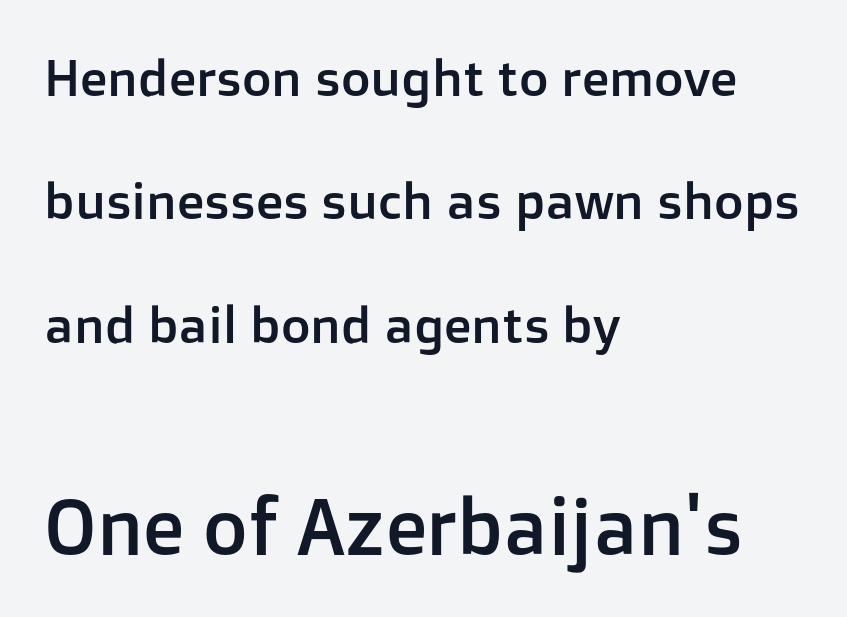
Each line starts at the same left margin while the right side varies. Ordinary non-slanted type is in use. Regarding leading, the lines here are spaced well apart. Inter-character spacing is left at the font's built-in metrics. You can tell from the bare stems that sans-serif type was used. A typesetter would call this proportional, since set widths differ per character.
